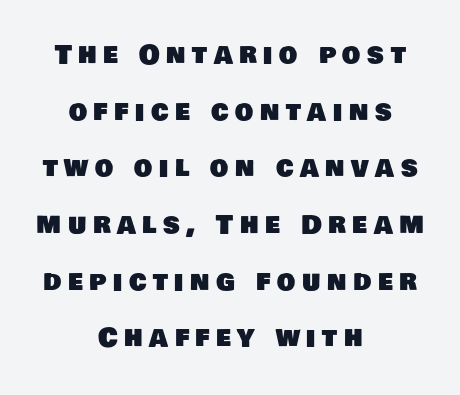
Q: Is the text underlined? A: No.
Q: How is the paragraph aligned? A: Centered.
Q: Is the spacing between letters normal or unusually wide? A: Unusually wide.
Q: Is the spacing between lines tight, normal or loose? A: Loose.
